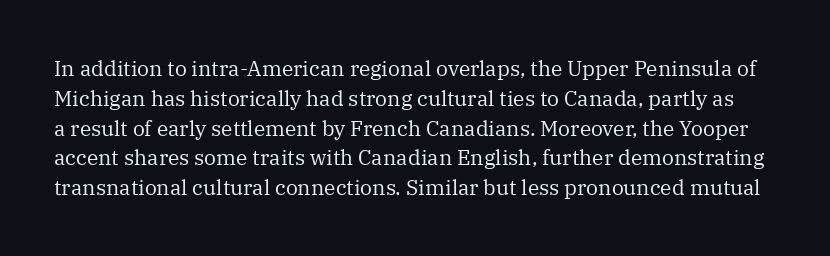
{"italic": "no", "bold": "no", "underline": "no", "line_spacing": "normal", "line_spacing_ratio": 1.42, "letter_spacing": "normal", "letter_spacing_em": 0.0, "glyph_px": 21}
